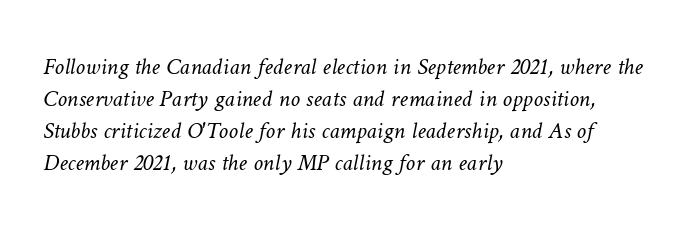
The weight would be labelled regular, book, light, or lighter still. Default kerning and tracking; the words read as compact shapes. The vertical gap from one line to the next is medium. The string is rendered with underlining switched off. Casual observation: everything's shoved over to the left.
